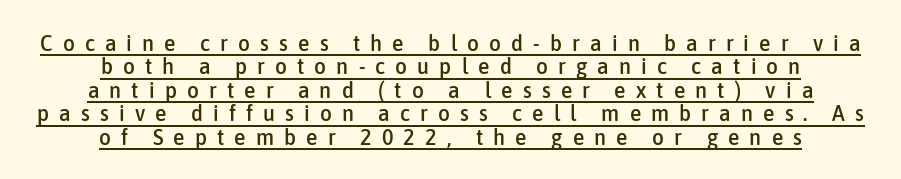
{"italic": "no", "underline": "yes", "align": "center", "line_spacing": "tight", "line_spacing_ratio": 1.02, "letter_spacing": "wide", "letter_spacing_em": 0.44, "glyph_px": 23}
